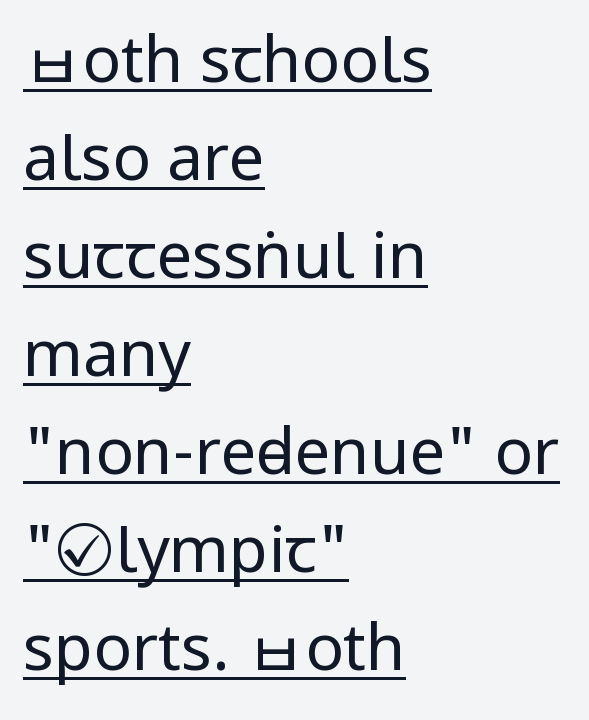
{"serif": "no", "italic": "no", "bold": "no", "weight": "regular", "width": "condensed", "stroke_contrast": "low", "underline": "yes", "align": "left", "line_spacing": "normal", "line_spacing_ratio": 1.53, "letter_spacing": "normal", "letter_spacing_em": 0.0, "glyph_px": 64}
